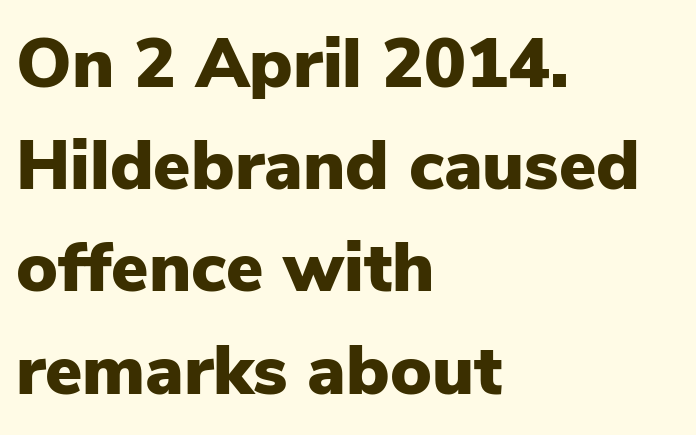
Q: Is the text bold? A: Yes.
Q: Is the text italic (slanted)? A: No, it is upright.
Q: Is the typeface a serif or a sans-serif typeface? A: Sans-serif.
Q: Is the text underlined? A: No.
Q: How is the paragraph aligned? A: Left-aligned.
Q: Is the spacing between letters normal or unusually wide? A: Normal.
Q: Is the spacing between lines tight, normal or loose? A: Normal.
Q: Width (condensed, normal, or wide)? A: Normal.
Q: Stroke contrast? A: Low.
Q: x-height? A: Medium.
Q: Monospaced? A: No.
